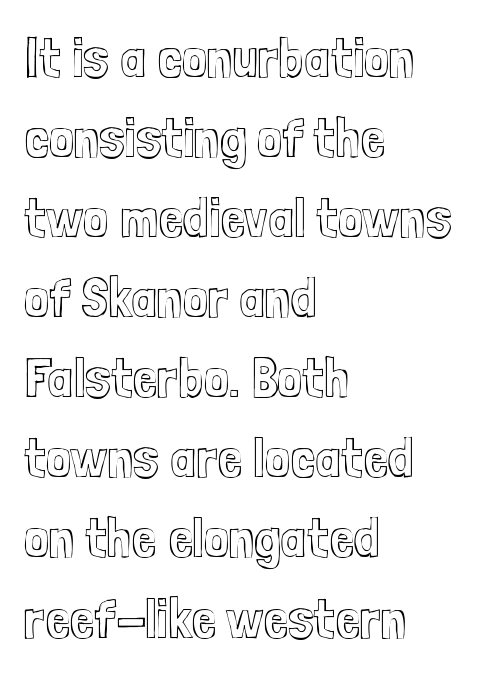
The image shows 56 px condensed type, upright; set left-aligned, normal line spacing (1.43x), normal letter spacing, not underlined; a medium x-height.
